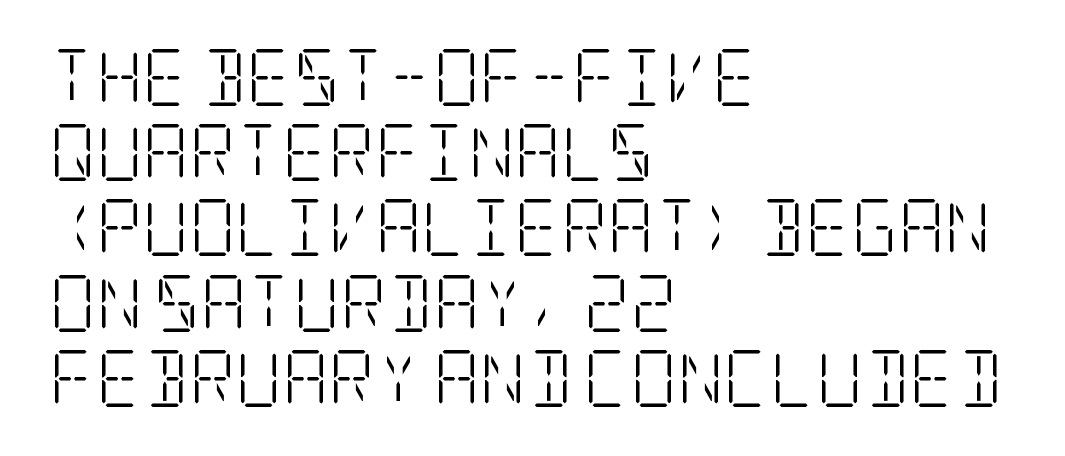
Q: Is the text bold? A: No.
Q: Is the text italic (slanted)? A: No, it is upright.
Q: Is the typeface a serif or a sans-serif typeface? A: Serif.
Q: Is the text underlined? A: No.
Q: How is the paragraph aligned? A: Left-aligned.
Q: Is the spacing between letters normal or unusually wide? A: Normal.
Q: Is the spacing between lines tight, normal or loose? A: Normal.
Q: Width (condensed, normal, or wide)? A: Condensed.
Q: Stroke contrast? A: Low.
Q: x-height? A: Large.
